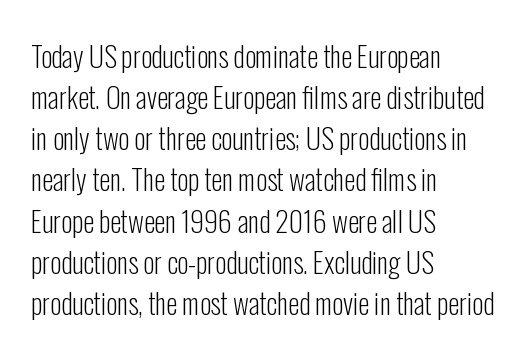
Tracking here is standard; glyphs follow each other at the usual distance. The foot of each line stays bare and open. The typesetter chose a ragged-right arrangement here. This sample keeps an unexceptional amount of space between lines. These glyphs show unthickened strokes, regular width or finer. This rendering employs a face without finishing strokes, i.e., a sans-serif.
